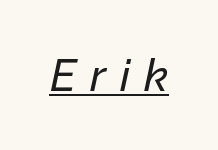
{"italic": "yes", "lean": "right", "slant_degrees": 12, "width": "normal", "stroke_contrast": "low", "x_height": "medium", "monospaced": "no", "underline": "yes", "letter_spacing": "wide", "letter_spacing_em": 0.31, "glyph_px": 45}
